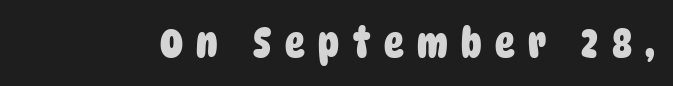
Q: Is the text bold? A: Yes.
Q: Is the typeface a serif or a sans-serif typeface? A: Sans-serif.
Q: Is the text underlined? A: No.
Q: Is the spacing between letters normal or unusually wide? A: Unusually wide.
Q: Width (condensed, normal, or wide)? A: Condensed.
Q: Stroke contrast? A: Low.
Q: x-height? A: Large.
Q: Monospaced? A: No.
